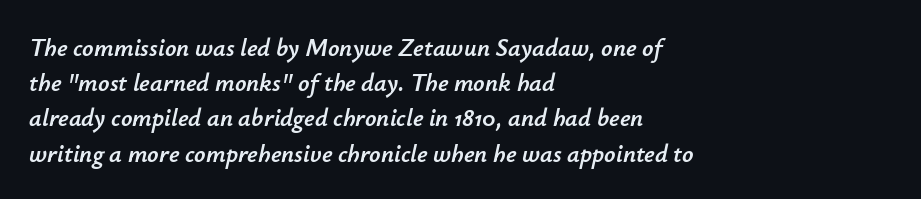
These lines keep a tight, regular rhythm from letter to letter. The designer left line spacing at the default. Does the lettering tilt? It does — this is italic. Notice how the passage keeps a crisp vertical edge on the left only.
